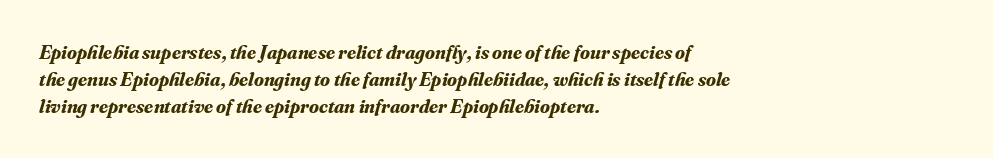
Q: Is the text bold? A: Yes.
Q: Is the text italic (slanted)? A: Yes, it leans right by about 16 degrees.
Q: Is the text underlined? A: No.
Q: How is the paragraph aligned? A: Left-aligned.
Q: Is the spacing between letters normal or unusually wide? A: Normal.
Q: Is the spacing between lines tight, normal or loose? A: Normal.
